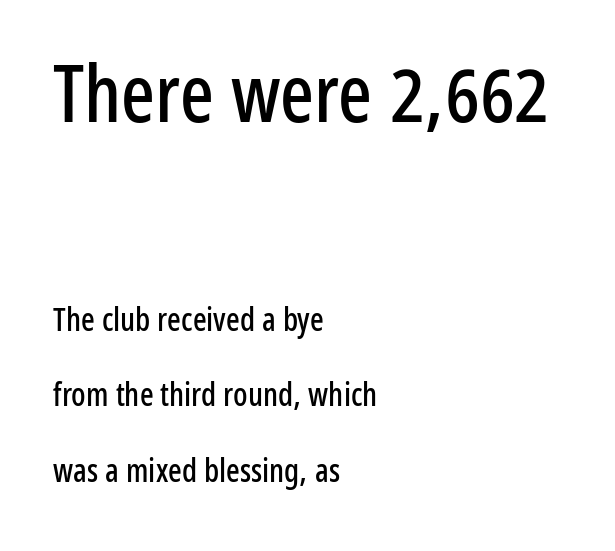
Leading is clearly above the norm, producing a sparse column. The upper block of text is set noticeably larger than the block beneath it. The passage shown has conventional tracking throughout. Grotesque or geometric, the face here clearly has no serifs. Line beginnings align vertically; line endings do not.
